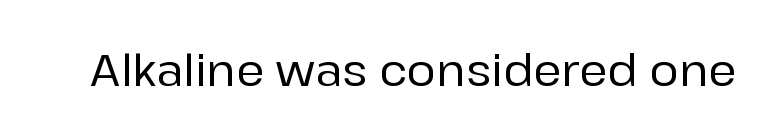
The image shows 44 px sans-serif type, upright; set normal letter spacing, not underlined; low stroke contrast and a medium x-height.
